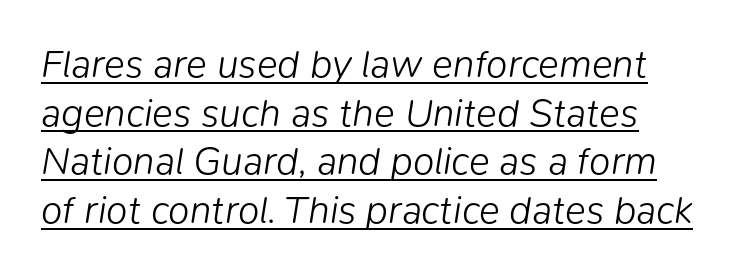
The image shows 39 px light type, italic (leaning right); set normal line spacing (1.25x), normal letter spacing, underlined; low stroke contrast and a medium x-height.
